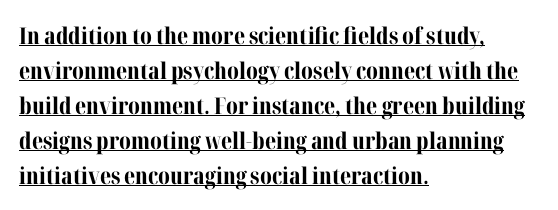
{"italic": "no", "bold": "yes", "underline": "yes", "align": "left", "line_spacing": "normal", "line_spacing_ratio": 1.52, "letter_spacing": "normal", "letter_spacing_em": 0.0, "glyph_px": 23}
